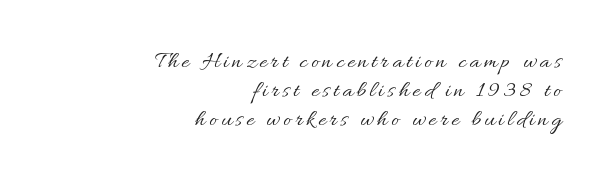
{"bold": "no", "underline": "no", "align": "right", "line_spacing_ratio": 1.21, "glyph_px": 24}
